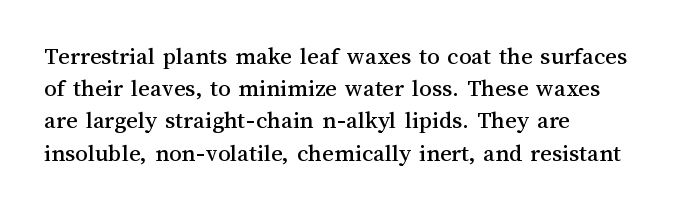
{"italic": "no", "underline": "no", "align": "left", "line_spacing": "normal", "line_spacing_ratio": 1.29, "letter_spacing": "normal", "letter_spacing_em": 0.0, "glyph_px": 25}
